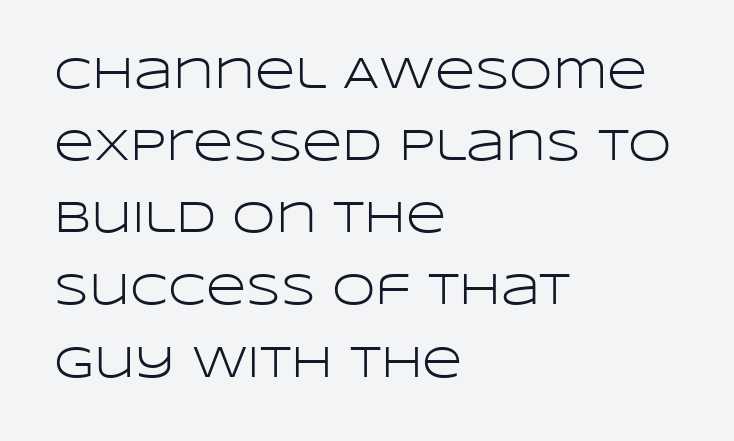
{"serif": "no", "italic": "no", "bold": "no", "weight": "light", "width": "wide", "stroke_contrast": "low", "x_height": "large", "monospaced": "no", "underline": "no", "align": "left", "line_spacing": "normal", "line_spacing_ratio": 1.64, "letter_spacing": "normal", "letter_spacing_em": 0.0, "glyph_px": 44}
